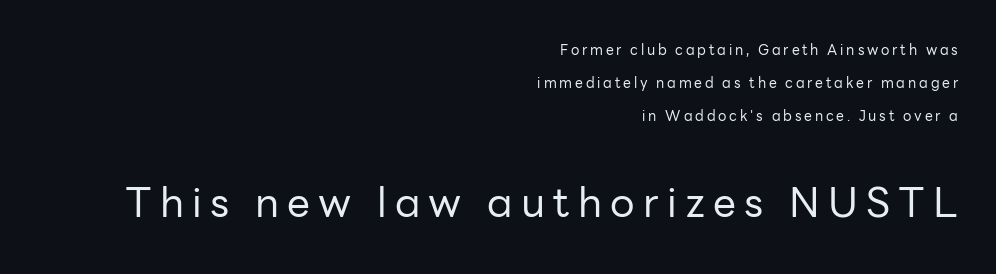
The string is rendered with underlining switched off. Looks like regular typesetting: each glyph gets only the width it needs. The block sitting lower on the canvas is the one with enlarged characters. The passage shown is not bold in any degree. The designer went with a sans here, leaving each stem footless. The vertical gap from one line to the next is large.
